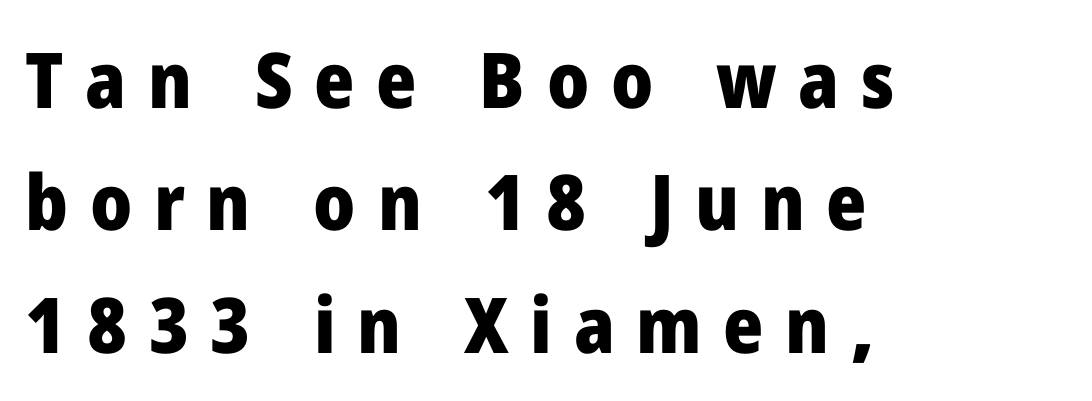
Q: Is the text bold? A: Yes.
Q: Is the text italic (slanted)? A: No, it is upright.
Q: Is the typeface a serif or a sans-serif typeface? A: Sans-serif.
Q: Is the text underlined? A: No.
Q: How is the paragraph aligned? A: Left-aligned.
Q: Is the spacing between letters normal or unusually wide? A: Unusually wide.
Q: Is the spacing between lines tight, normal or loose? A: Normal.
Q: Width (condensed, normal, or wide)? A: Normal.
Q: Stroke contrast? A: Low.
Q: x-height? A: Medium.
Q: Monospaced? A: No.
